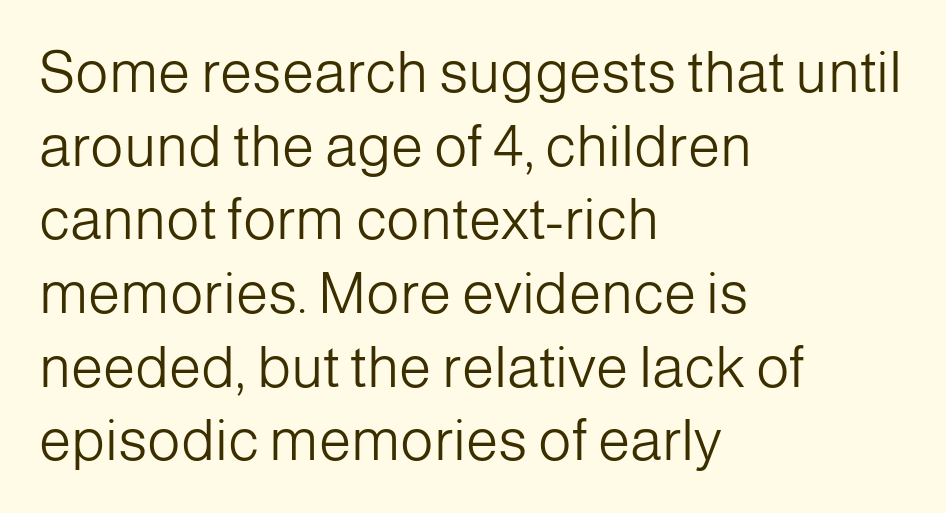
The image shows 58 px light sans-serif type, upright; set left-aligned, normal line spacing (1.27x), normal letter spacing, not underlined; low stroke contrast and a medium x-height.
